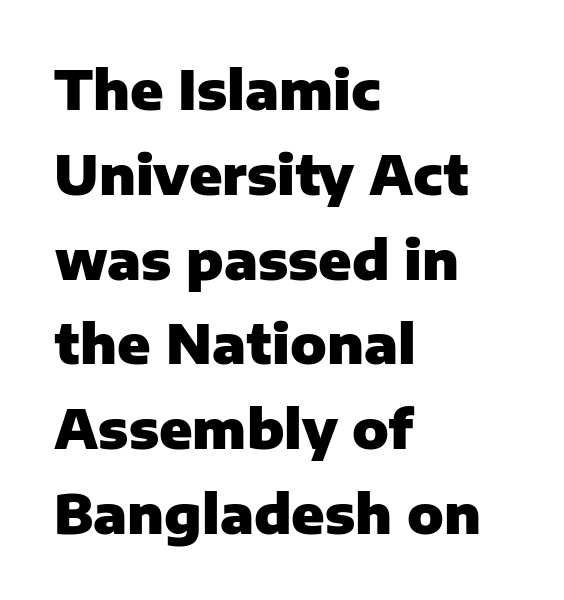
The image shows 54 px heavy sans-serif type, upright; set left-aligned, normal line spacing (1.57x), normal letter spacing, not underlined; low stroke contrast and a medium x-height.
